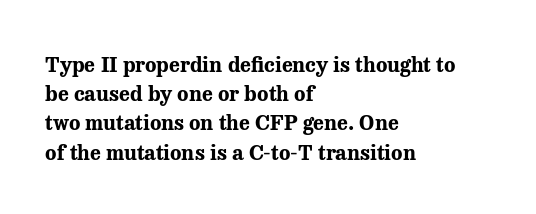
The image shows 21 px bold type, upright; set left-aligned, normal line spacing (1.39x), normal letter spacing, not underlined.
